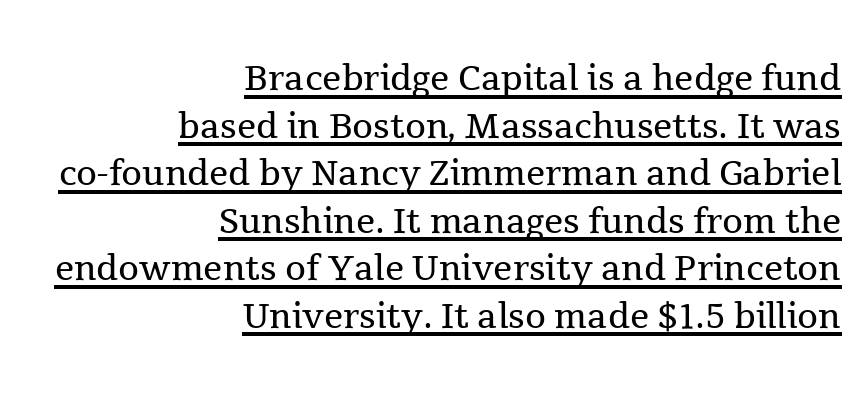
Varying glyph widths throughout — classic text-font behaviour. Quick note: underline on. Does the type have serifs? Yes, each stem ends in a small foot. You can tell it's not italic because the verticals are truly vertical. Successive baselines arrive quickly, one right under another.
